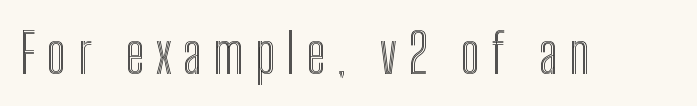
{"italic": "no", "width": "condensed", "x_height": "medium", "monospaced": "no", "underline": "no", "letter_spacing": "wide", "letter_spacing_em": 0.21, "glyph_px": 54}
